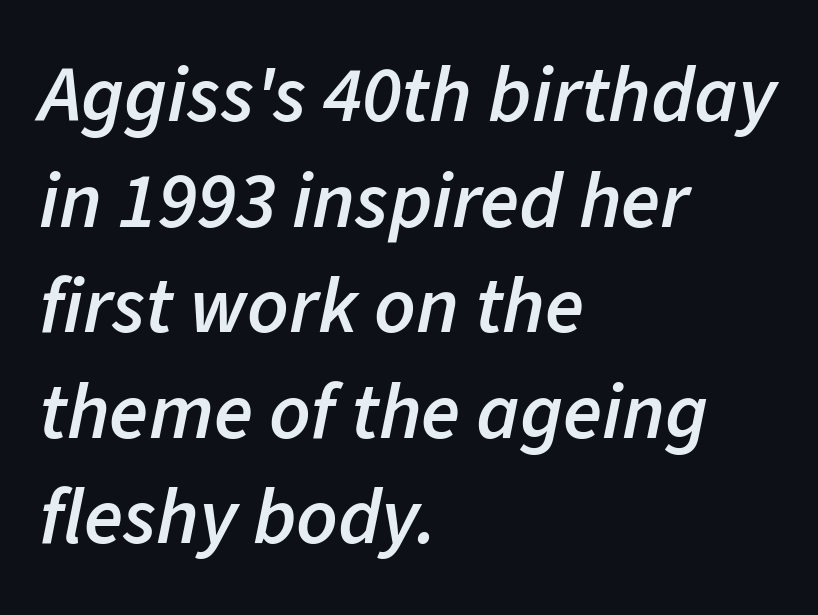
Q: Is the text bold? A: Semi-bold.
Q: Is the text italic (slanted)? A: Yes, it leans right by about 11 degrees.
Q: Is the text underlined? A: No.
Q: How is the paragraph aligned? A: Left-aligned.
Q: Is the spacing between letters normal or unusually wide? A: Normal.
Q: Is the spacing between lines tight, normal or loose? A: Normal.
Q: Width (condensed, normal, or wide)? A: Normal.
Q: Stroke contrast? A: Low.
Q: x-height? A: Medium.
Q: Monospaced? A: No.
